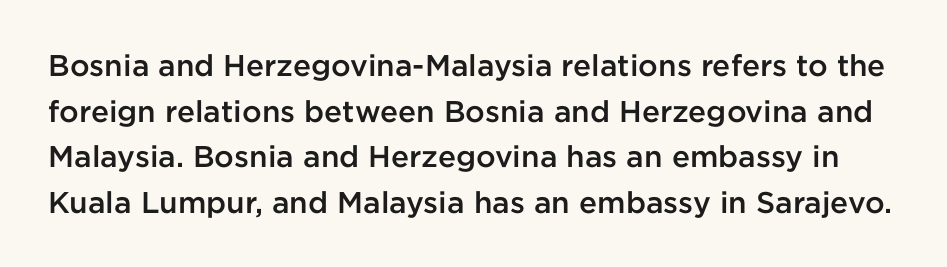
Q: Is the text bold? A: Semi-bold.
Q: Is the text italic (slanted)? A: No, it is upright.
Q: Is the typeface a serif or a sans-serif typeface? A: Sans-serif.
Q: Is the text underlined? A: No.
Q: Is the spacing between letters normal or unusually wide? A: Normal.
Q: Is the spacing between lines tight, normal or loose? A: Normal.
Q: Width (condensed, normal, or wide)? A: Normal.
Q: Stroke contrast? A: Low.
Q: x-height? A: Medium.
Q: Monospaced? A: No.
